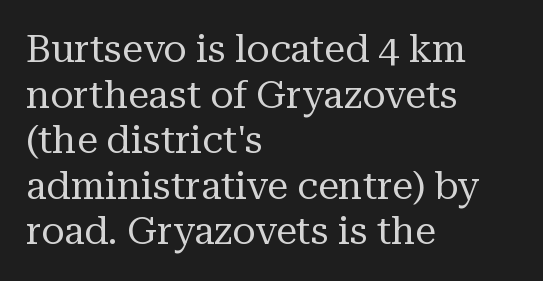
The image shows 38 px regular-weight serif type, upright; set left-aligned, line spacing 1.2x, normal letter spacing, not underlined; medium stroke contrast and a medium x-height.
